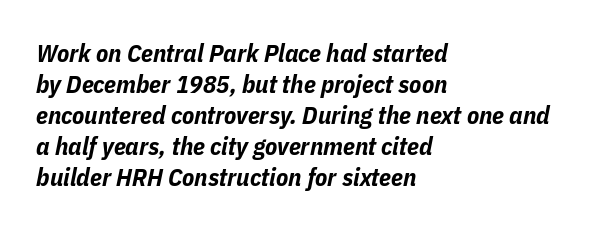
{"italic": "yes", "lean": "right", "slant_degrees": 11, "bold": "yes", "underline": "no", "align": "left", "line_spacing_ratio": 1.24, "letter_spacing": "normal", "letter_spacing_em": 0.0, "glyph_px": 25}
